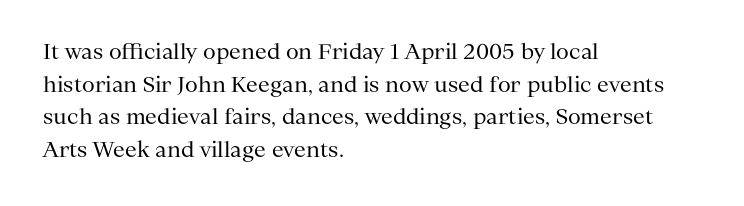
Q: Is the text bold? A: No.
Q: Is the text italic (slanted)? A: No, it is upright.
Q: Is the text underlined? A: No.
Q: How is the paragraph aligned? A: Left-aligned.
Q: Is the spacing between letters normal or unusually wide? A: Normal.
Q: Is the spacing between lines tight, normal or loose? A: Normal.
